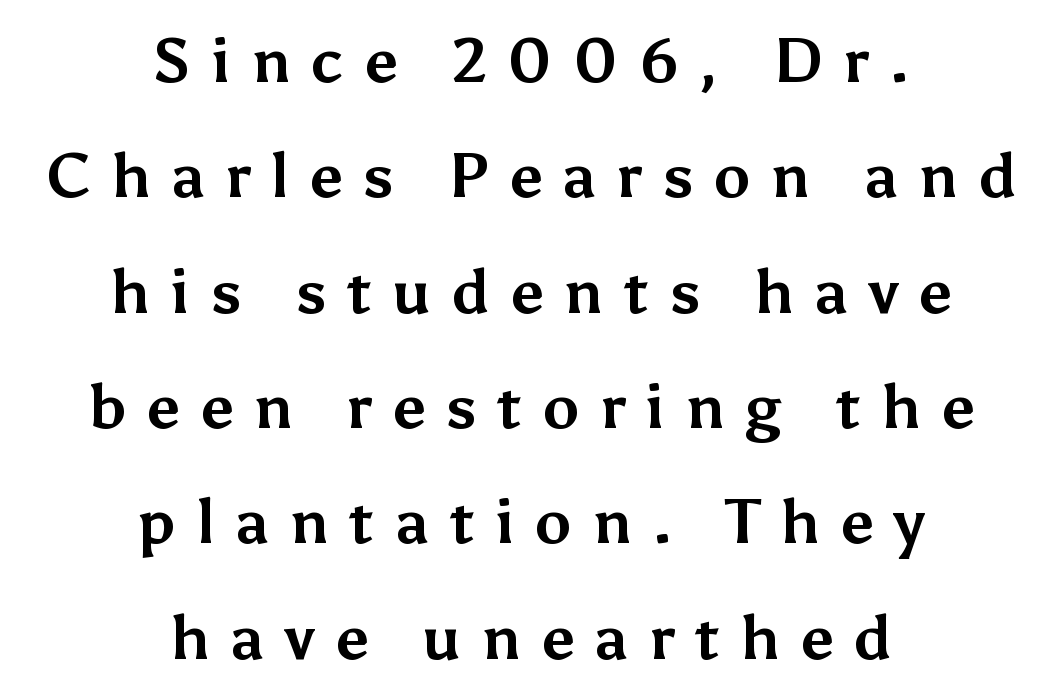
Designer's note — italics off, roman on. This rendering uses center alignment, leaving both contours irregular but symmetric. This rendering employs a face without finishing strokes, i.e., a sans-serif. Here the designer chose a conventional face with non-uniform glyph widths.
